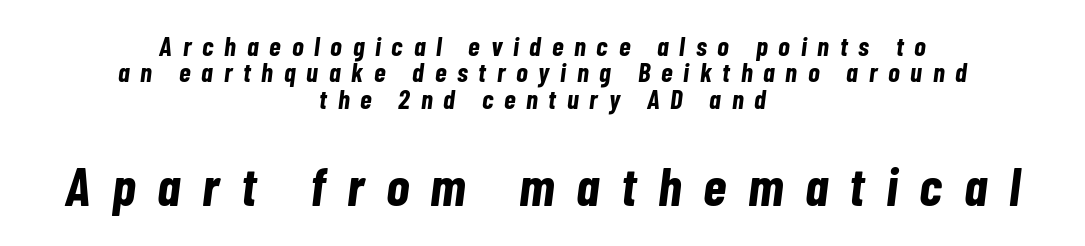
{"italic": "yes", "lean": "right", "slant_degrees": 7, "bold": "yes", "weight": "bold", "width": "condensed", "stroke_contrast": "low", "x_height": "medium", "monospaced": "no", "underline": "no", "align": "center", "line_spacing": "tight", "line_spacing_ratio": 0.98, "letter_spacing": "wide", "letter_spacing_em": 0.4, "larger_block": "second", "size_ratio": 2.0, "glyph_px": 54}
